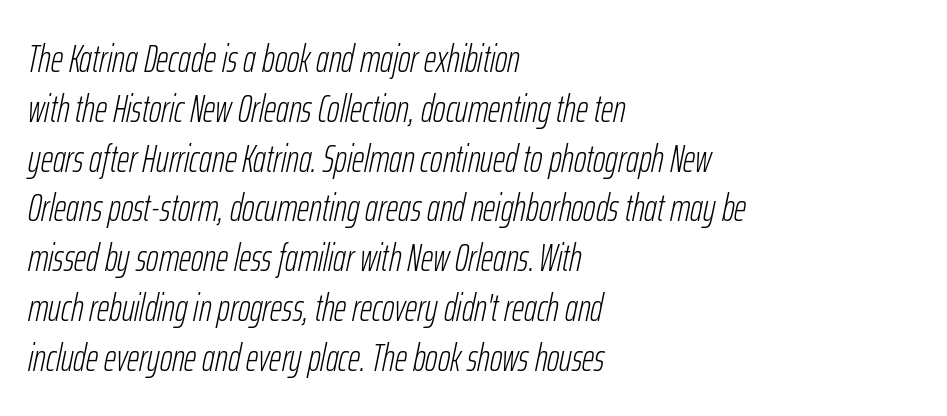
Italic: yes, the glyphs are oblique. Notice how descenders clear the ascenders below comfortably — that's standard leading. The passage shown is not bold in any degree. Between one letter and the next there's only the usual sliver of space. The setting favours the left margin, as ordinary paragraphs usually do. Proportional: the letters do not fall into vertical columns.
